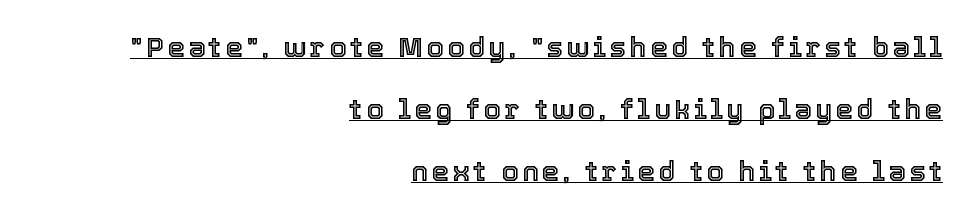
One-word summary of the alignment: right. Ascenders rise straight up at ninety degrees. Is there much room between lines? Yes — plenty of vertical air separates them. Underlined type. Spacing verdict: proportional, widths tailored to each character.
